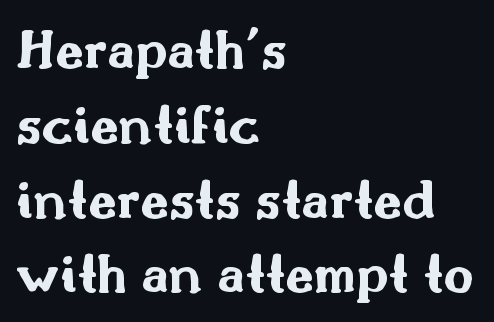
{"serif": "no", "italic": "no", "bold": "yes", "weight": "bold", "width": "wide", "stroke_contrast": "medium", "x_height": "small", "monospaced": "no", "underline": "no", "align": "left", "line_spacing": "normal", "line_spacing_ratio": 1.29, "letter_spacing": "normal", "letter_spacing_em": 0.0, "glyph_px": 58}
